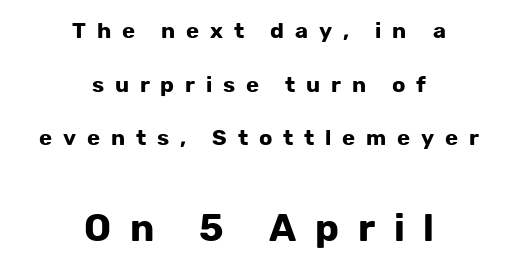
Q: Is the text bold? A: Yes.
Q: Is the text italic (slanted)? A: No, it is upright.
Q: Is the typeface a serif or a sans-serif typeface? A: Sans-serif.
Q: Is the text underlined? A: No.
Q: How is the paragraph aligned? A: Centered.
Q: Is the spacing between letters normal or unusually wide? A: Unusually wide.
Q: Is the spacing between lines tight, normal or loose? A: Loose.
Q: Which block of text is set in a larger size, the first (top) or the second (bottom)? A: The second (bottom) one.
Q: Width (condensed, normal, or wide)? A: Normal.
Q: Stroke contrast? A: Low.
Q: x-height? A: Medium.
Q: Monospaced? A: No.
